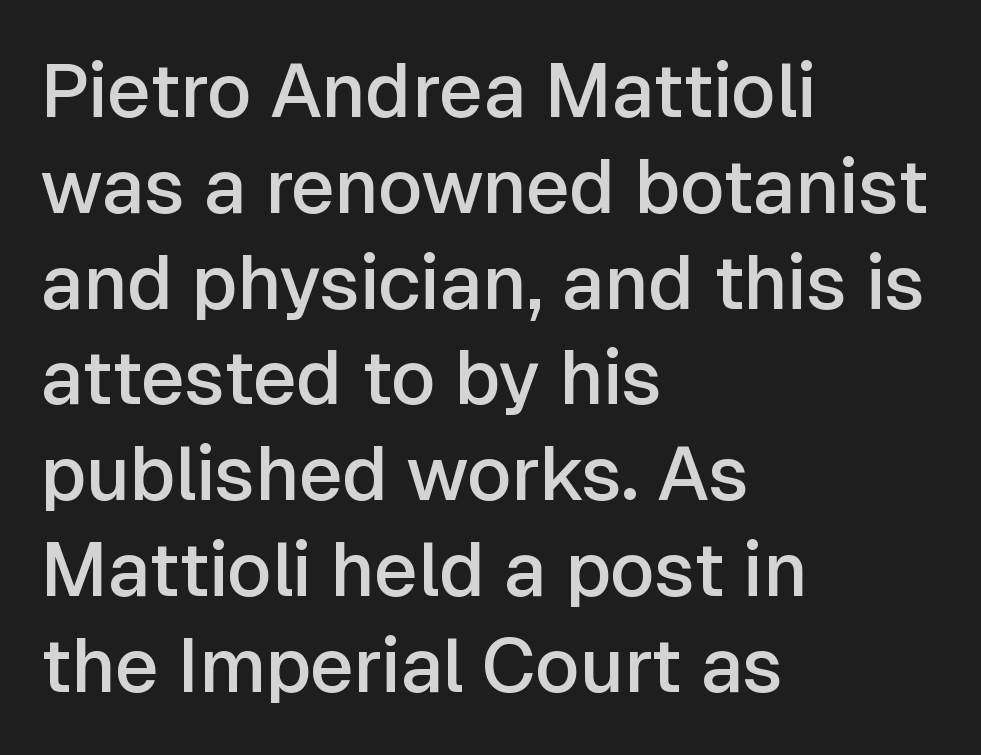
{"serif": "no", "italic": "no", "bold": "semi", "weight": "semibold", "width": "normal", "stroke_contrast": "low", "x_height": "medium", "monospaced": "no", "underline": "no", "align": "left", "line_spacing": "normal", "line_spacing_ratio": 1.26, "letter_spacing": "normal", "letter_spacing_em": 0.0, "glyph_px": 76}
